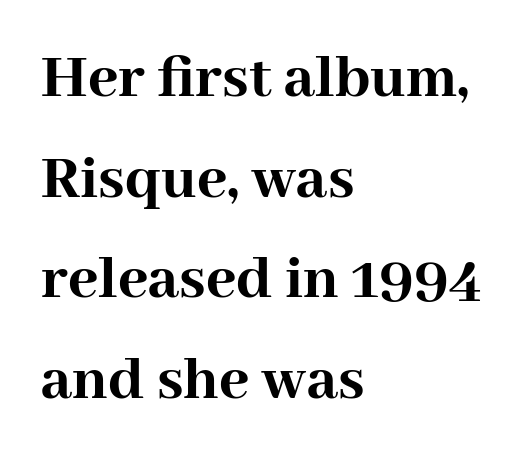
Type without underlining. This block has exactly the height ordinary leading produces. Default kerning and tracking; the words read as compact shapes. Does the copy run flush right? No — it runs flush left. Spacing verdict: proportional, widths tailored to each character.
